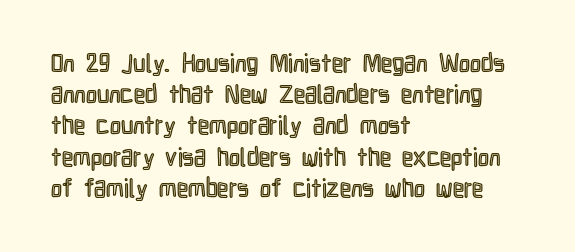
If you drew a line through each stem, it would be perfectly vertical. Leading: standard. The setting favours the left margin, as ordinary paragraphs usually do. Nobody touched the tracking dial on this one. Lines of text with bare space underneath.
